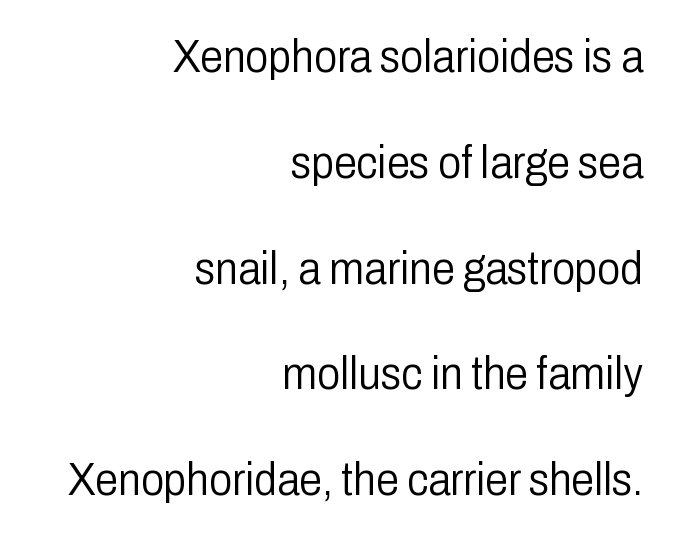
Q: Is the text bold? A: No.
Q: Is the text italic (slanted)? A: No, it is upright.
Q: Is the typeface a serif or a sans-serif typeface? A: Sans-serif.
Q: Is the text underlined? A: No.
Q: How is the paragraph aligned? A: Right-aligned.
Q: Is the spacing between letters normal or unusually wide? A: Normal.
Q: Is the spacing between lines tight, normal or loose? A: Loose.
Q: Width (condensed, normal, or wide)? A: Condensed.
Q: Stroke contrast? A: Low.
Q: x-height? A: Medium.
Q: Monospaced? A: No.
